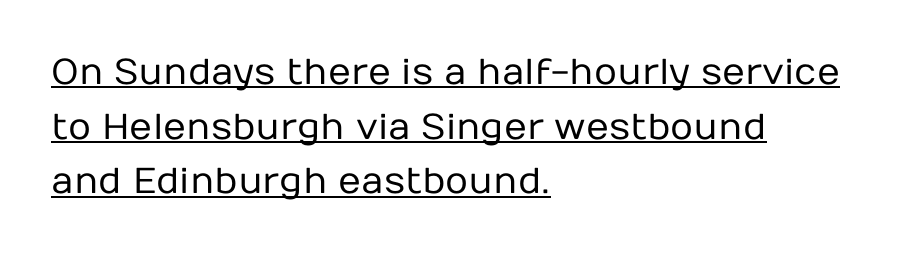
{"serif": "no", "italic": "no", "bold": "no", "weight": "regular", "width": "normal", "stroke_contrast": "low", "x_height": "medium", "monospaced": "no", "underline": "yes", "align": "left", "line_spacing": "normal", "line_spacing_ratio": 1.52, "letter_spacing": "normal", "letter_spacing_em": 0.0, "glyph_px": 36}
